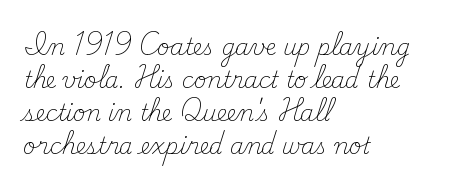
Q: Is the text bold? A: No.
Q: Is the text italic (slanted)? A: Yes.
Q: Is the text underlined? A: No.
Q: How is the paragraph aligned? A: Left-aligned.
Q: Is the spacing between letters normal or unusually wide? A: Normal.
Q: Is the spacing between lines tight, normal or loose? A: Normal.
